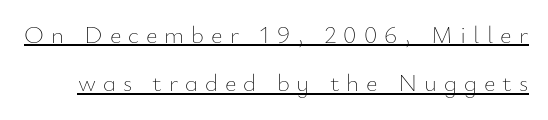
Q: Is the text bold? A: No.
Q: Is the text italic (slanted)? A: No, it is upright.
Q: Is the text underlined? A: Yes.
Q: Is the spacing between letters normal or unusually wide? A: Unusually wide.
Q: Is the spacing between lines tight, normal or loose? A: Loose.
